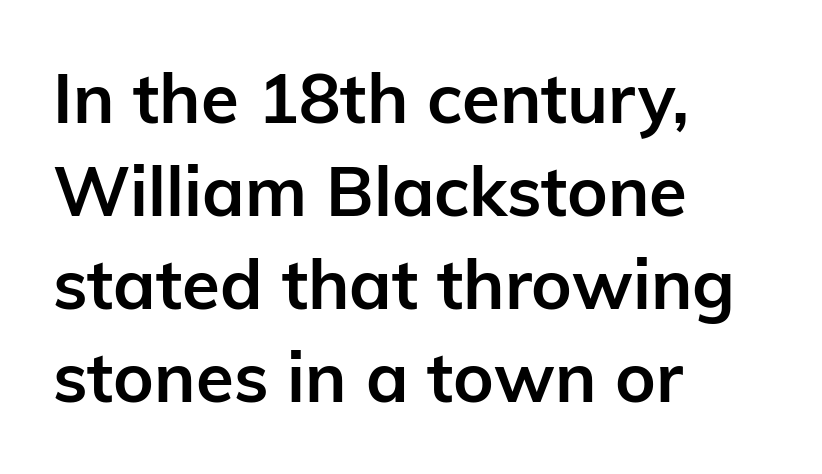
Visually the block forms a straight wall on the left and a jagged coastline on the right. The font is running at its bold setting. Each letter keeps its own natural width here, so spacing adapts to shape. A typesetter would label this face a sans. Here the glyphs are tracked normally, forming tight word shapes.
